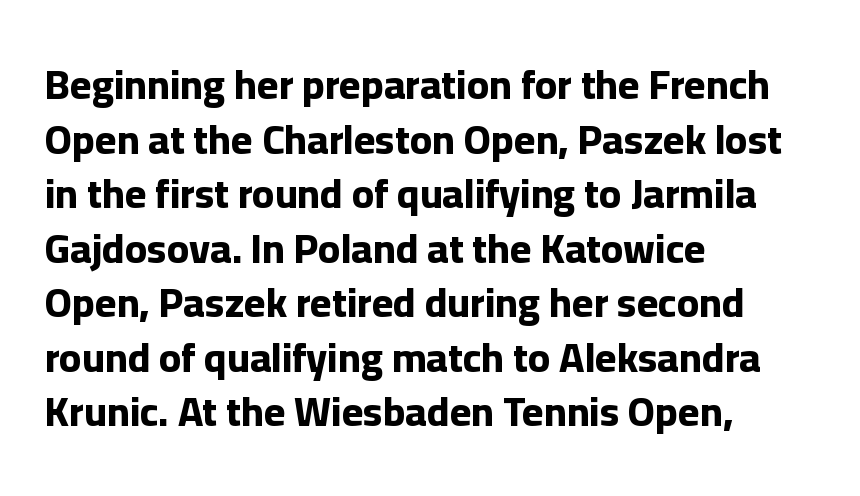
Q: Is the text bold? A: Yes.
Q: Is the text italic (slanted)? A: No, it is upright.
Q: Is the typeface a serif or a sans-serif typeface? A: Sans-serif.
Q: Is the text underlined? A: No.
Q: How is the paragraph aligned? A: Left-aligned.
Q: Is the spacing between letters normal or unusually wide? A: Normal.
Q: Is the spacing between lines tight, normal or loose? A: Normal.
Q: Width (condensed, normal, or wide)? A: Normal.
Q: Stroke contrast? A: Low.
Q: x-height? A: Medium.
Q: Monospaced? A: No.
